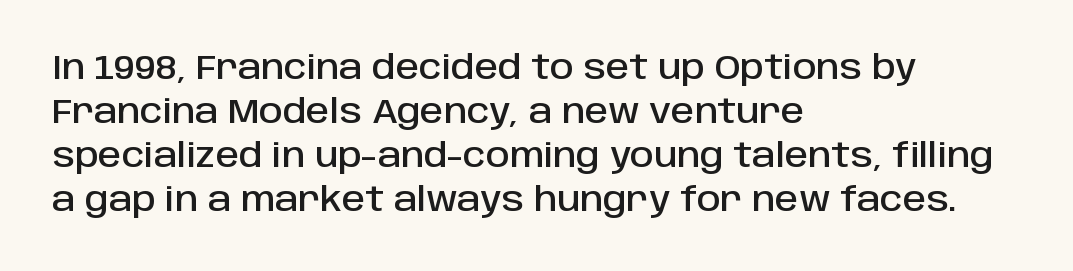
The image shows 33 px sans-serif type, upright; set left-aligned, normal line spacing (1.33x), normal letter spacing, not underlined; low stroke contrast and a large x-height.
